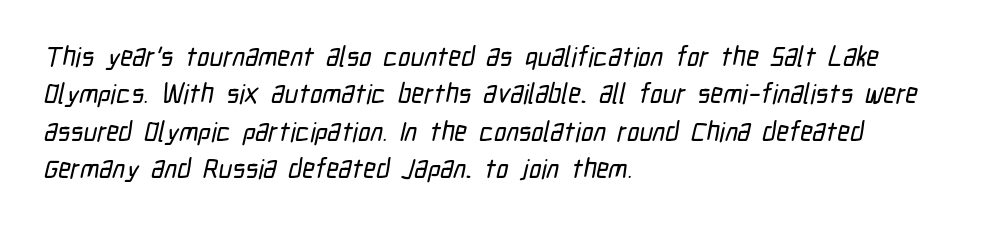
Q: Is the text underlined? A: No.
Q: How is the paragraph aligned? A: Left-aligned.
Q: Is the spacing between letters normal or unusually wide? A: Normal.
Q: Is the spacing between lines tight, normal or loose? A: Normal.
